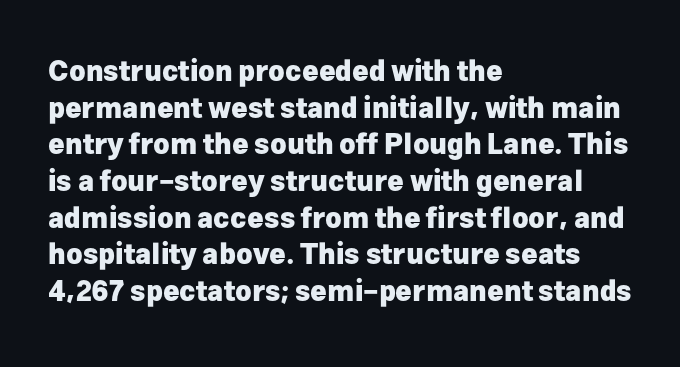
Think of a printed novel: that variable character pitch is what you see here. The lettering holds an erect, upright posture throughout. The passage shown has conventional tracking throughout. Every row of glyphs begins at an identical x-position on the left. The string is rendered with underlining switched off. Compared with an ordinary text face, these strokes are far heavier — a full bold.
